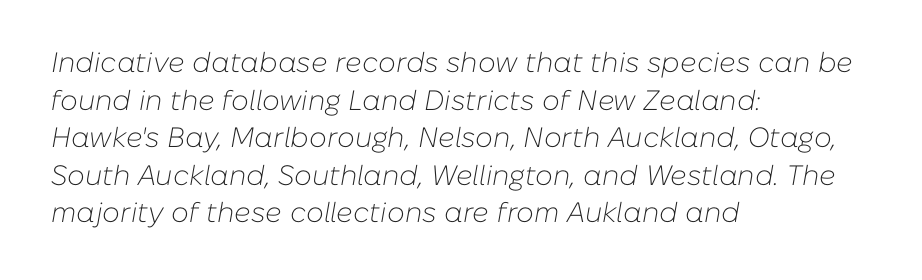
The image shows 28 px light type, italic (leaning right); set left-aligned, normal line spacing (1.34x), normal letter spacing, not underlined; low stroke contrast and a medium x-height.
